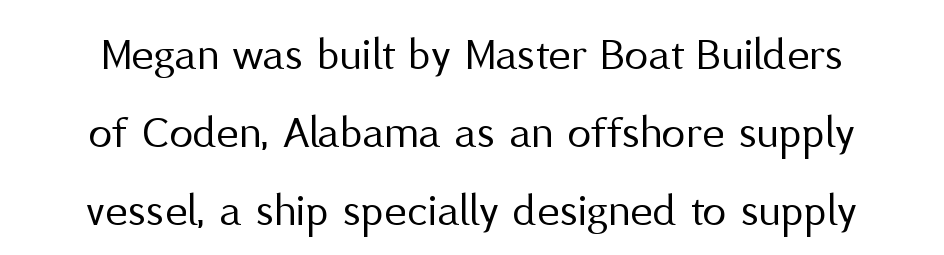
Q: Is the text bold? A: No.
Q: Is the text italic (slanted)? A: No, it is upright.
Q: Is the typeface a serif or a sans-serif typeface? A: Sans-serif.
Q: Is the text underlined? A: No.
Q: How is the paragraph aligned? A: Centered.
Q: Is the spacing between letters normal or unusually wide? A: Normal.
Q: Is the spacing between lines tight, normal or loose? A: Normal.
Q: Width (condensed, normal, or wide)? A: Normal.
Q: Stroke contrast? A: Medium.
Q: x-height? A: Medium.
Q: Monospaced? A: No.
